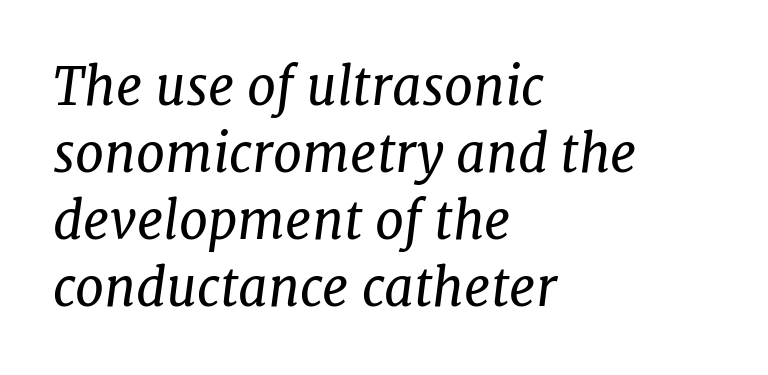
{"serif": "yes", "italic": "yes", "lean": "right", "slant_degrees": 7, "bold": "no", "weight": "regular", "width": "normal", "stroke_contrast": "low", "x_height": "medium", "monospaced": "no", "underline": "no", "align": "left", "line_spacing": "normal", "line_spacing_ratio": 1.29, "letter_spacing": "normal", "letter_spacing_em": 0.0, "glyph_px": 52}
